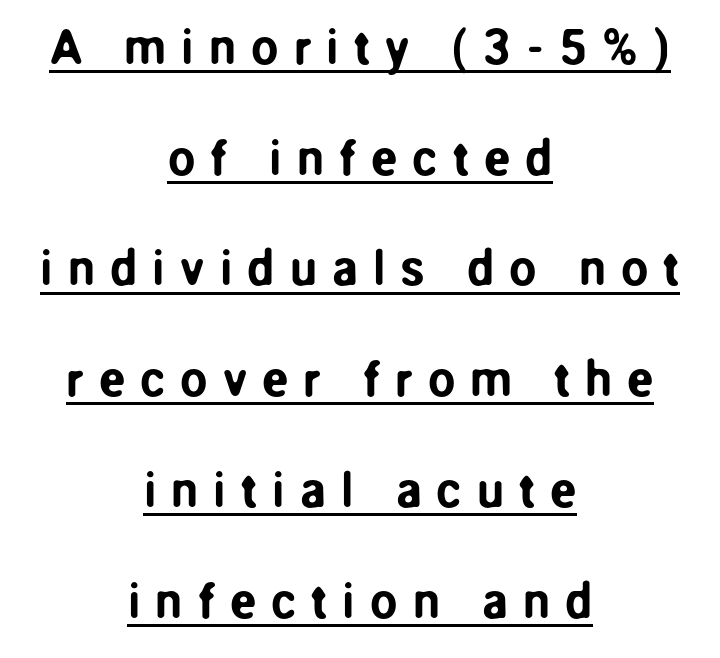
Q: Is the text italic (slanted)? A: No, it is upright.
Q: Is the typeface a serif or a sans-serif typeface? A: Sans-serif.
Q: Is the text underlined? A: Yes.
Q: How is the paragraph aligned? A: Centered.
Q: Is the spacing between letters normal or unusually wide? A: Unusually wide.
Q: Is the spacing between lines tight, normal or loose? A: Loose.
Q: Width (condensed, normal, or wide)? A: Normal.
Q: Stroke contrast? A: Low.
Q: x-height? A: Medium.
Q: Monospaced? A: No.
